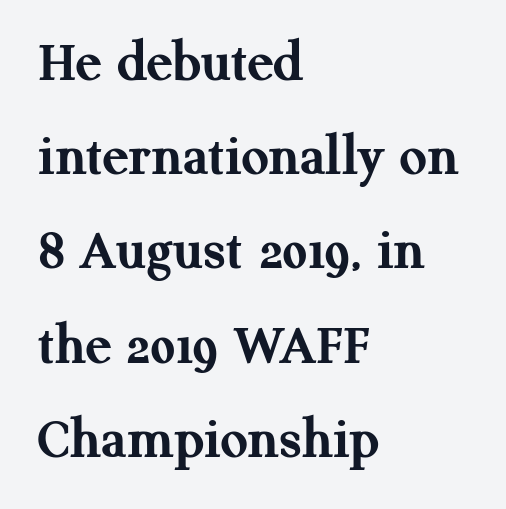
Looks like regular typesetting: each glyph gets only the width it needs. Which margin do the lines hug? The left one — the right edge is uneven. How heavy is the stroke? Heavy — this is a bold. The face used here is rendered with its standard letterfit. No italicization has been applied; the sample stays upright. In terms of leading, this rendering sits right in the middle.
